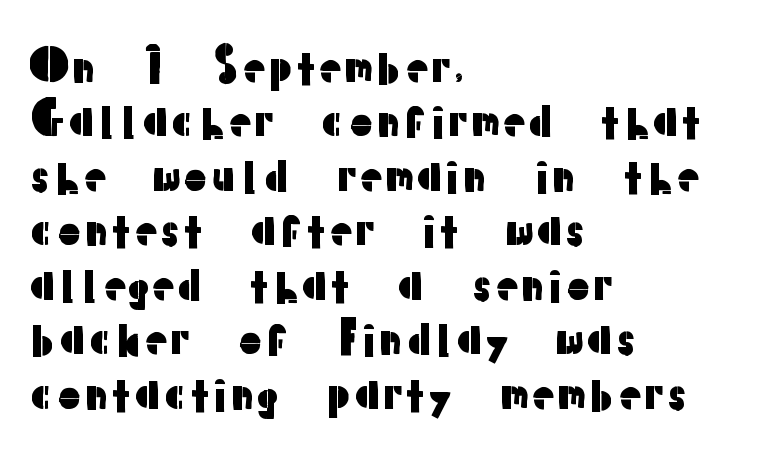
Q: Is the text italic (slanted)? A: No, it is upright.
Q: Is the typeface a serif or a sans-serif typeface? A: Sans-serif.
Q: Is the text underlined? A: No.
Q: How is the paragraph aligned? A: Left-aligned.
Q: Is the spacing between letters normal or unusually wide? A: Normal.
Q: Width (condensed, normal, or wide)? A: Normal.
Q: Stroke contrast? A: Low.
Q: x-height? A: Medium.
Q: Monospaced? A: No.
